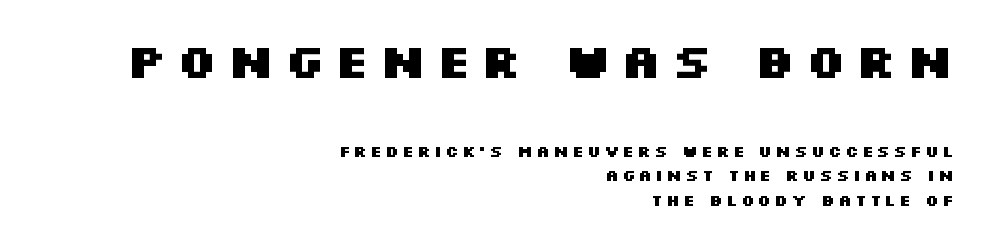
This is roman type, the default non-slanted kind. The paragraph shown leans on its right margin. Quick note: underline off. Heavy-handed strokes throughout: this text is bold. The passage shown is typed in a proportional face where columns would drift. One glance says typical: line gaps are just what's usual.
